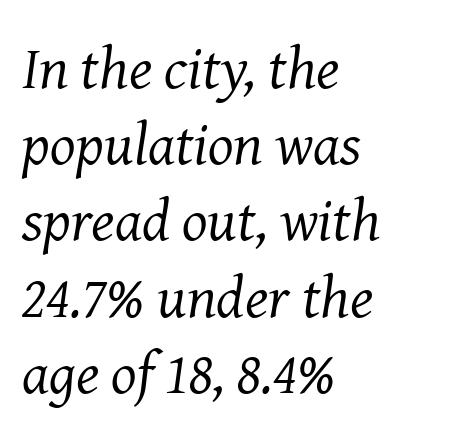
Tracking value appears to be zero — textbook default spacing. Is the type slanted? Yes — the strokes lean at a clear angle. Decoration check: the copy has no underline. Letters have the restrained weight of plain body copy at most. Spacing verdict: proportional, widths tailored to each character. Serif or sans? Serif — the stroke terminals have little feet.
